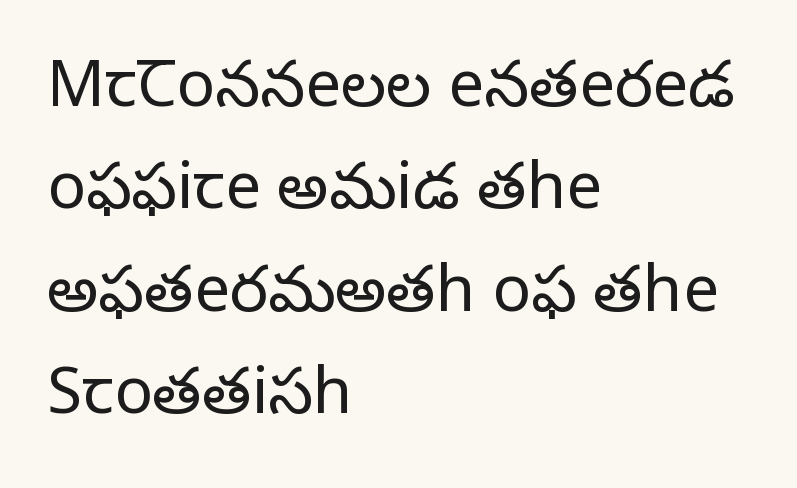
Q: Is the text bold? A: No.
Q: Is the text italic (slanted)? A: No, it is upright.
Q: Is the typeface a serif or a sans-serif typeface? A: Serif.
Q: Is the text underlined? A: No.
Q: How is the paragraph aligned? A: Left-aligned.
Q: Is the spacing between letters normal or unusually wide? A: Normal.
Q: Is the spacing between lines tight, normal or loose? A: Normal.
Q: Width (condensed, normal, or wide)? A: Normal.
Q: Stroke contrast? A: Low.
Q: x-height? A: Large.
Q: Monospaced? A: No.
